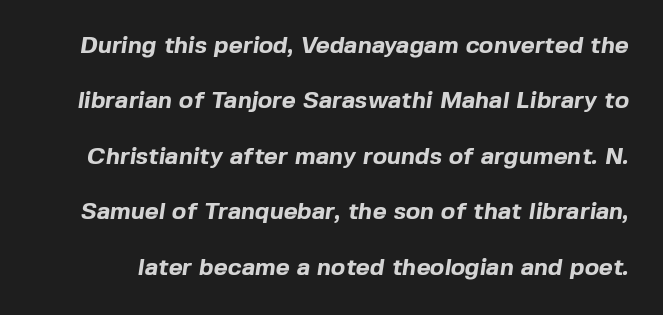
The line texture is even and compact thanks to regular tracking. The typesetting leans heavy: a genuine bold. You could fit nearly another row in the gap between these rows. Check under the words: just untouched page.
